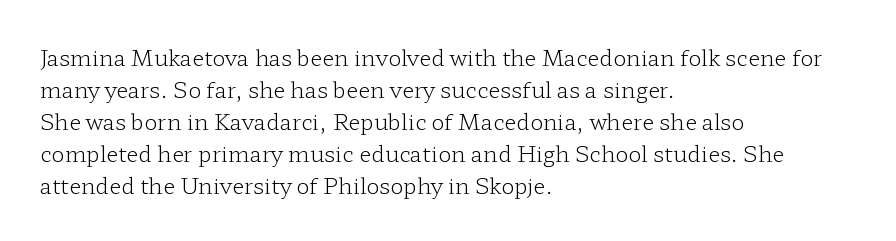
{"italic": "no", "bold": "no", "underline": "no", "align": "left", "line_spacing": "normal", "line_spacing_ratio": 1.45, "letter_spacing": "normal", "letter_spacing_em": 0.0, "glyph_px": 22}
